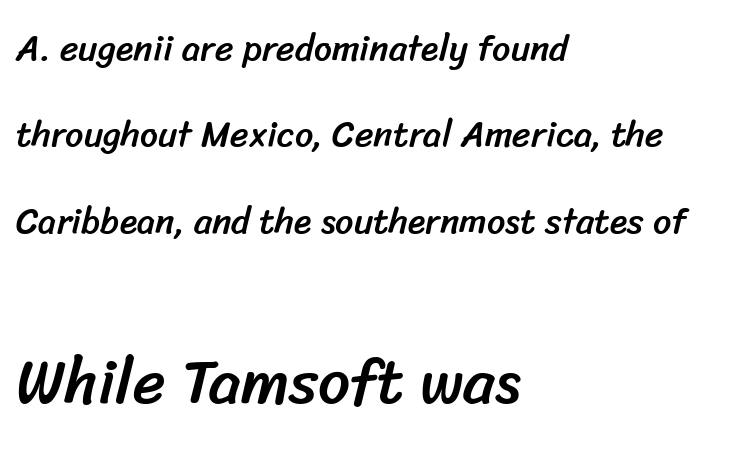
{"serif": "no", "width": "normal", "stroke_contrast": "low", "x_height": "medium", "monospaced": "no", "underline": "no", "align": "left", "line_spacing": "loose", "line_spacing_ratio": 2.4, "letter_spacing": "normal", "letter_spacing_em": 0.0, "larger_block": "second", "size_ratio": 1.75, "glyph_px": 63}
